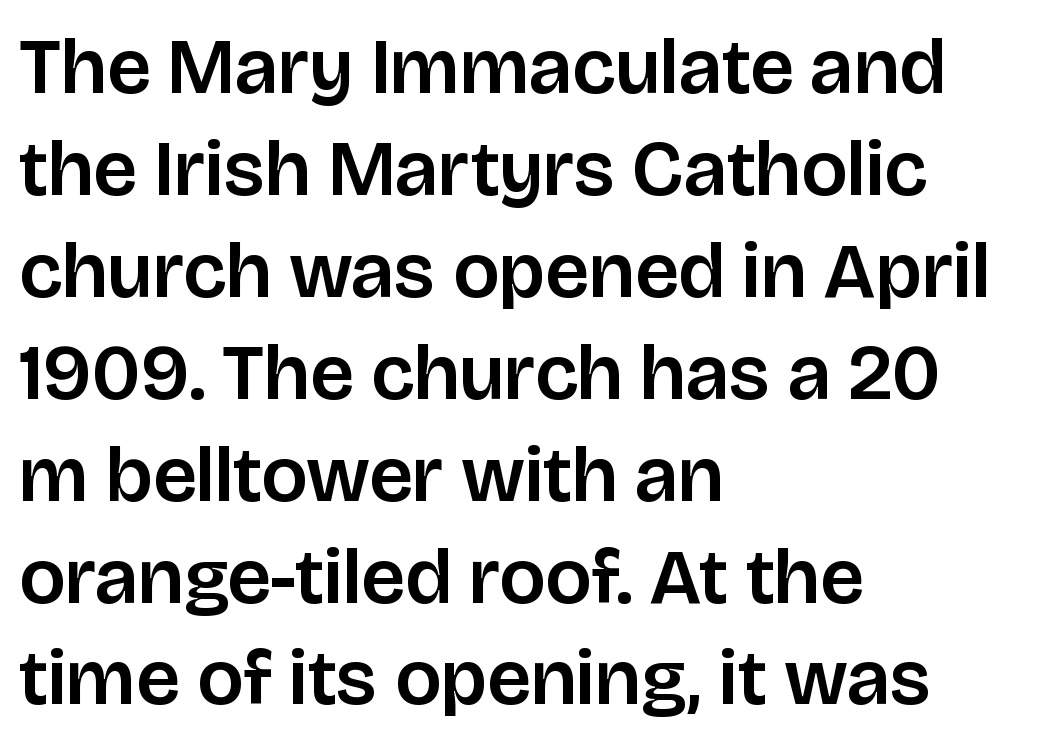
Q: Is the text italic (slanted)? A: No, it is upright.
Q: Is the typeface a serif or a sans-serif typeface? A: Sans-serif.
Q: Is the text underlined? A: No.
Q: How is the paragraph aligned? A: Left-aligned.
Q: Is the spacing between letters normal or unusually wide? A: Normal.
Q: Is the spacing between lines tight, normal or loose? A: Normal.
Q: Width (condensed, normal, or wide)? A: Normal.
Q: Stroke contrast? A: Low.
Q: x-height? A: Large.
Q: Monospaced? A: No.
